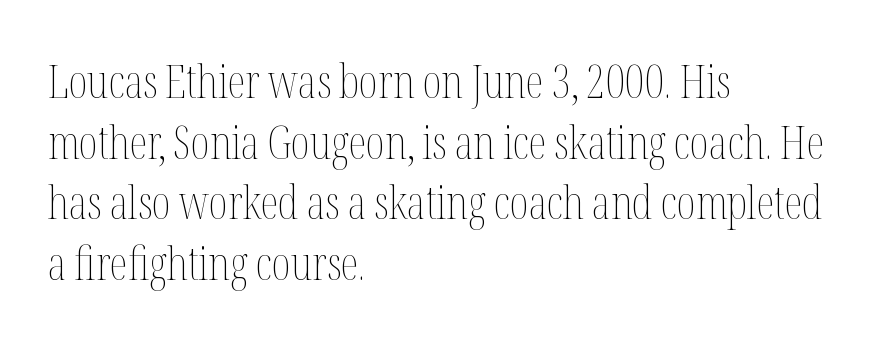
The type is set solid horizontally, with unmodified tracking. Each letter keeps its own natural width here, so spacing adapts to shape. Think standard paragraph weight, or any step lighter than that. Words float on clear page, feet unadorned. The vertical gap from one line to the next is medium.
